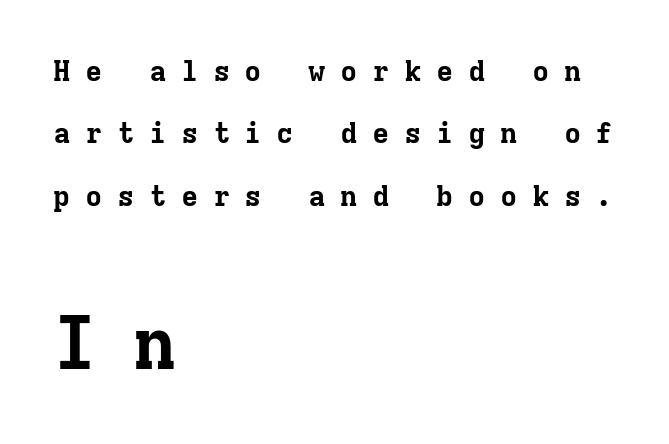
{"serif": "yes", "italic": "no", "bold": "yes", "weight": "bold", "width": "normal", "stroke_contrast": "low", "x_height": "medium", "monospaced": "yes", "underline": "no", "align": "left", "line_spacing": "loose", "line_spacing_ratio": 2.15, "letter_spacing": "wide", "letter_spacing_em": 0.5, "larger_block": "second", "size_ratio": 2.52, "glyph_px": 73}
